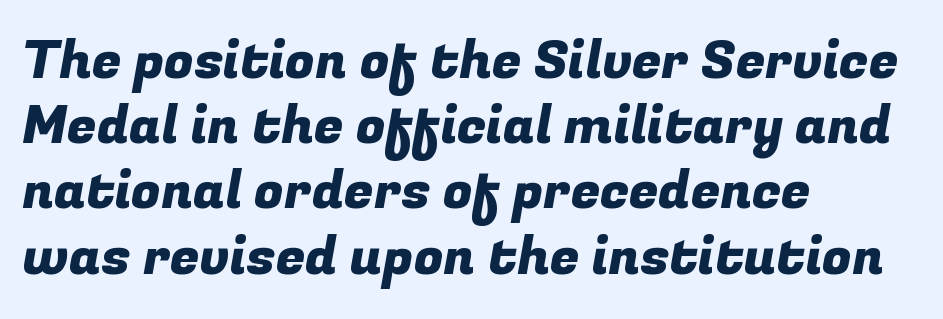
The image shows 53 px sans-serif type; set left-aligned, line spacing 1.23x, normal letter spacing, not underlined; low stroke contrast and a medium x-height.
